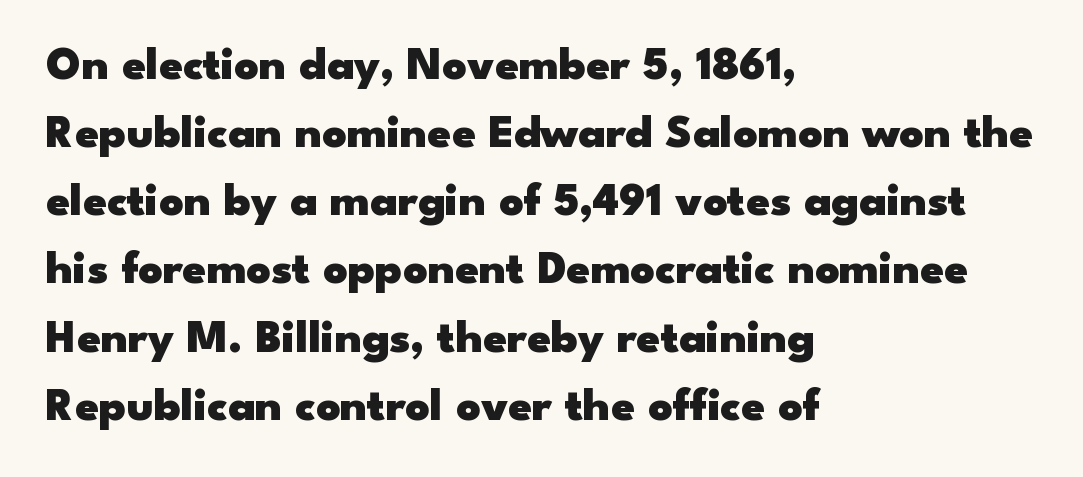
The image shows 47 px heavy, wide sans-serif type, upright; set left-aligned, normal line spacing (1.45x), normal letter spacing, not underlined; low stroke contrast and a small x-height.
